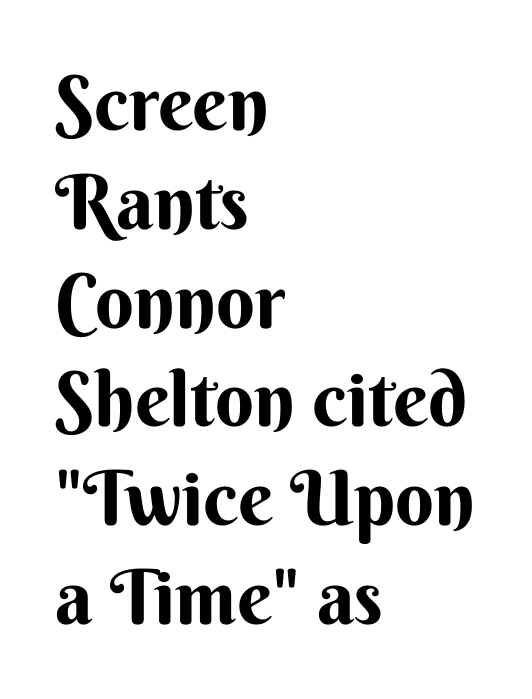
{"serif": "no", "italic": "no", "bold": "yes", "weight": "bold", "width": "normal", "stroke_contrast": "medium", "x_height": "small", "monospaced": "no", "underline": "no", "align": "left", "line_spacing": "normal", "line_spacing_ratio": 1.3, "letter_spacing": "normal", "letter_spacing_em": 0.0, "glyph_px": 76}
